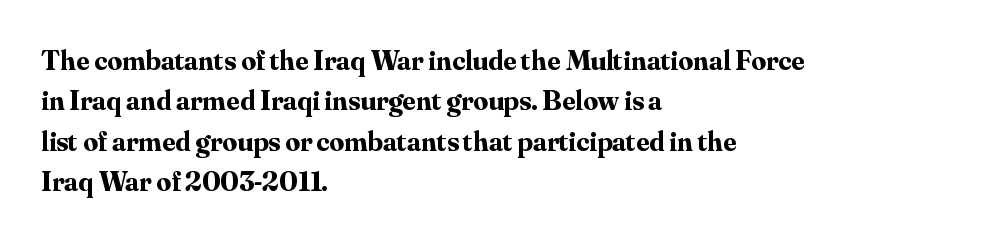
A roman cut, with each character standing at attention. Do the characters align in a grid? No, the font is proportional. The passage shown stacks its lines at a standard gap. One-word summary of the alignment: left. Caption: bold face, heavy strokes. The horizontal fit of the characters is conventional and even.
